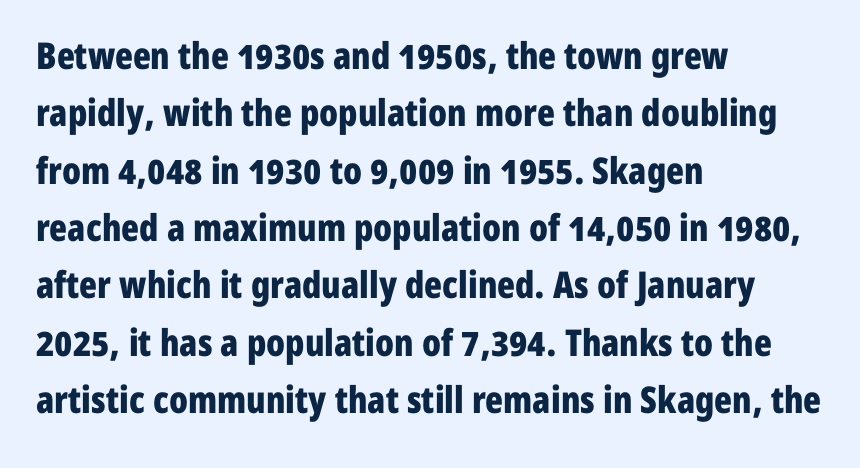
The image shows 37 px bold, condensed sans-serif type, upright; set left-aligned, normal line spacing (1.55x), normal letter spacing, not underlined; low stroke contrast and a medium x-height.
